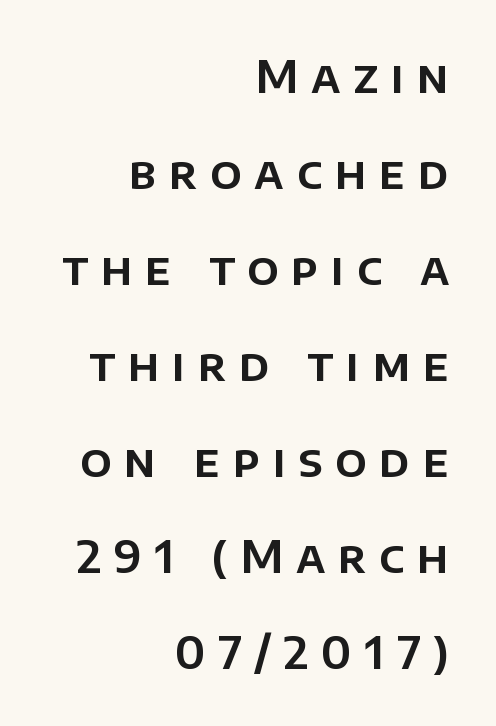
The image shows 44 px sans-serif type, upright; set right-aligned, loose line spacing (2.18x), unusually wide letter spacing (+0.29 em), not underlined; low stroke contrast and a large x-height.
